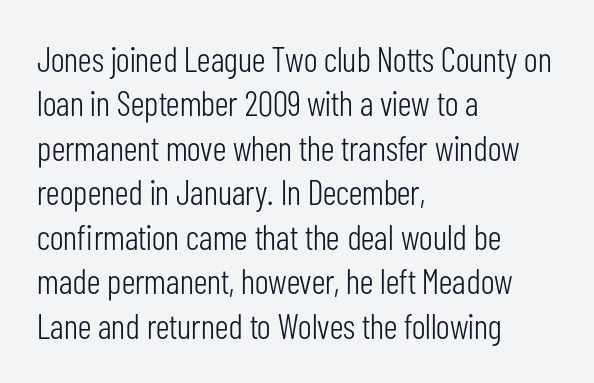
The image shows 35 px light, condensed sans-serif type, upright; set left-aligned, normal line spacing (1.27x), normal letter spacing, not underlined; low stroke contrast and a medium x-height.
